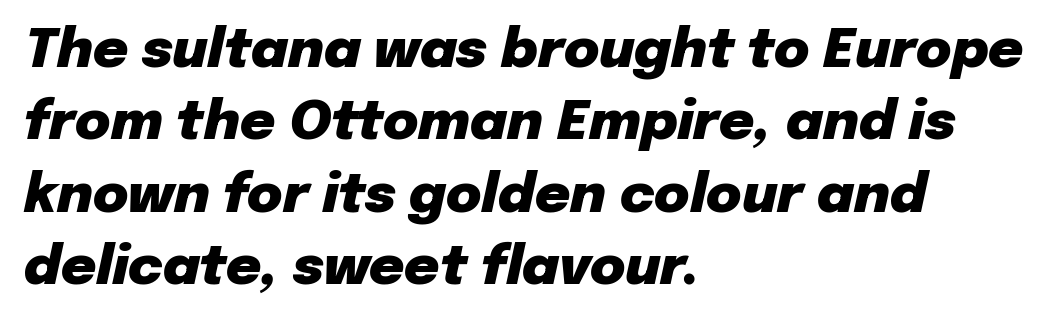
The image shows 54 px heavy type, italic (leaning right); set left-aligned, normal line spacing (1.34x), normal letter spacing, not underlined; low stroke contrast and a medium x-height.
